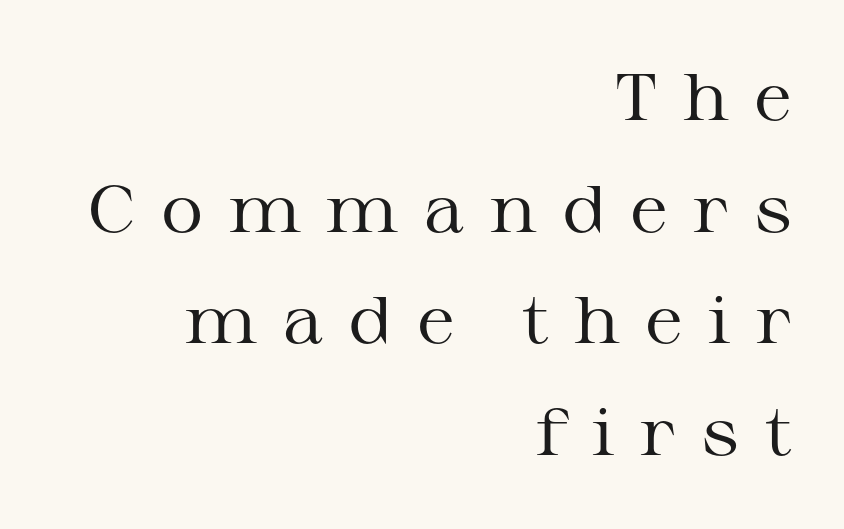
Q: Is the text bold? A: No.
Q: Is the text italic (slanted)? A: No, it is upright.
Q: Is the typeface a serif or a sans-serif typeface? A: Serif.
Q: Is the text underlined? A: No.
Q: How is the paragraph aligned? A: Right-aligned.
Q: Is the spacing between letters normal or unusually wide? A: Unusually wide.
Q: Is the spacing between lines tight, normal or loose? A: Normal.
Q: Width (condensed, normal, or wide)? A: Wide.
Q: Stroke contrast? A: Medium.
Q: x-height? A: Medium.
Q: Monospaced? A: No.
